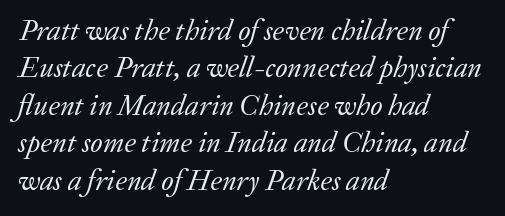
The image shows 29 px regular-weight serif type, italic (leaning right); set left-aligned, normal line spacing (1.29x), normal letter spacing, not underlined; low stroke contrast and a medium x-height.
